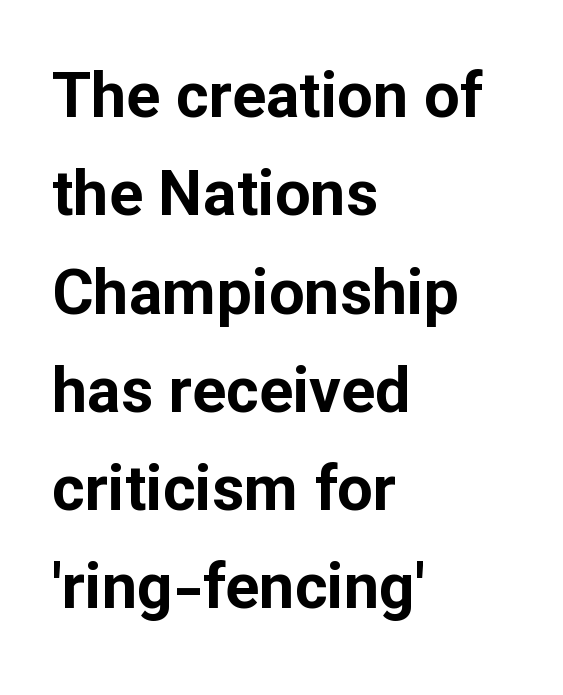
The image shows 63 px bold sans-serif type, upright; set left-aligned, normal line spacing (1.56x), normal letter spacing, not underlined; low stroke contrast and a medium x-height.
